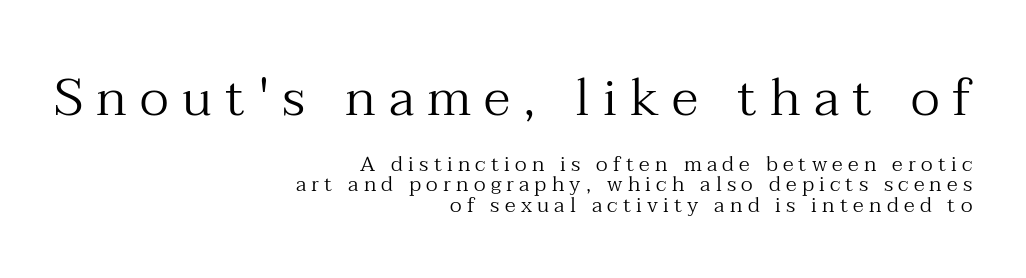
Q: Is the text bold? A: No.
Q: Is the text italic (slanted)? A: No, it is upright.
Q: Is the typeface a serif or a sans-serif typeface? A: Serif.
Q: Is the text underlined? A: No.
Q: How is the paragraph aligned? A: Right-aligned.
Q: Is the spacing between letters normal or unusually wide? A: Unusually wide.
Q: Is the spacing between lines tight, normal or loose? A: Tight.
Q: Which block of text is set in a larger size, the first (top) or the second (bottom)? A: The first (top) one.
Q: Width (condensed, normal, or wide)? A: Normal.
Q: Stroke contrast? A: Medium.
Q: x-height? A: Medium.
Q: Monospaced? A: No.
